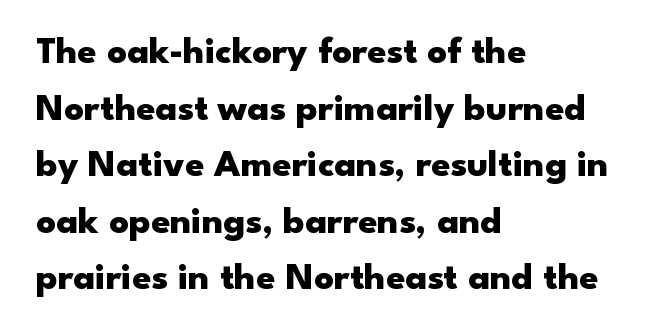
Is there any slant? The stems are plumb. Summary of weight: heavy, a full bold. Honestly, the letter spacing is just normal — you wouldn't notice it. This sample keeps an unexceptional amount of space between lines. Glance below the letters and you will spot only blank space. Is this a fixed-width face? No — the glyphs have proportional, varying widths.
